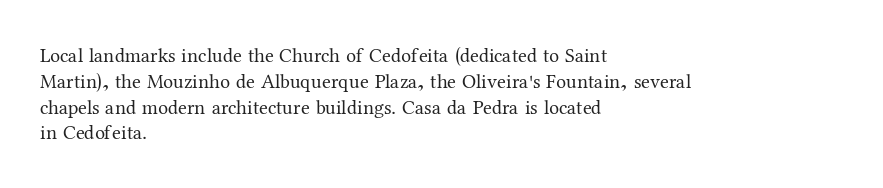
{"italic": "no", "bold": "no", "underline": "no", "align": "left", "line_spacing": "normal", "line_spacing_ratio": 1.29, "letter_spacing": "normal", "letter_spacing_em": 0.0, "glyph_px": 20}
